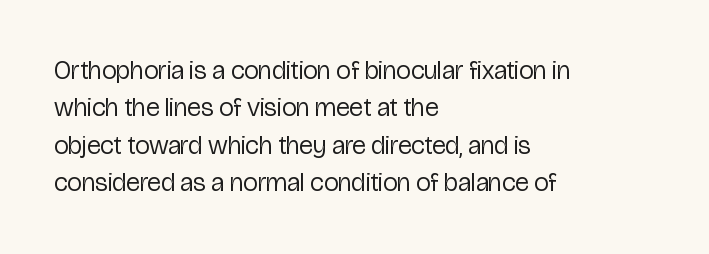
Q: Is the text bold? A: No.
Q: Is the text italic (slanted)? A: No, it is upright.
Q: Is the text underlined? A: No.
Q: How is the paragraph aligned? A: Left-aligned.
Q: Is the spacing between letters normal or unusually wide? A: Normal.
Q: Is the spacing between lines tight, normal or loose? A: Normal.
